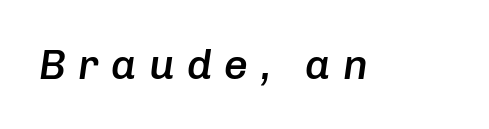
{"italic": "yes", "lean": "right", "slant_degrees": 8, "bold": "semi", "weight": "semibold", "width": "normal", "stroke_contrast": "low", "x_height": "medium", "monospaced": "no", "underline": "no", "letter_spacing": "wide", "letter_spacing_em": 0.29, "glyph_px": 42}
